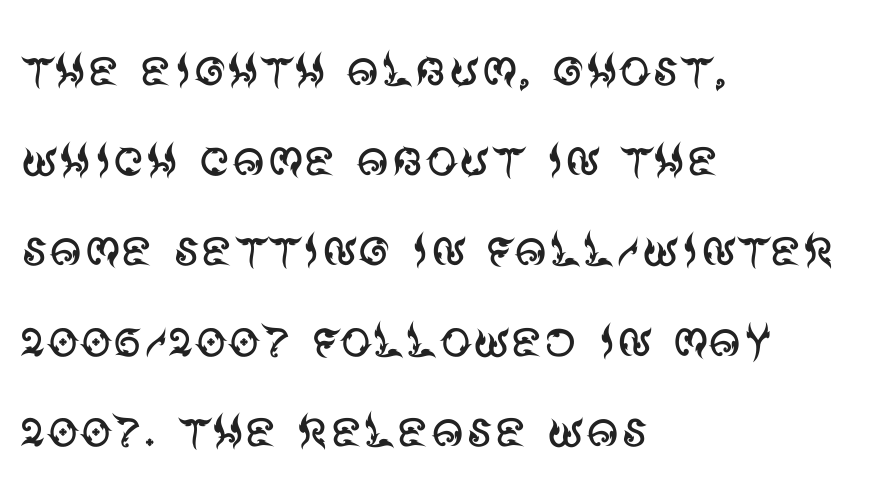
Q: Is the text bold? A: No.
Q: Is the text italic (slanted)? A: No, it is upright.
Q: Is the typeface a serif or a sans-serif typeface? A: Sans-serif.
Q: Is the text underlined? A: No.
Q: How is the paragraph aligned? A: Left-aligned.
Q: Is the spacing between letters normal or unusually wide? A: Normal.
Q: Is the spacing between lines tight, normal or loose? A: Normal.
Q: Width (condensed, normal, or wide)? A: Normal.
Q: Stroke contrast? A: Medium.
Q: x-height? A: Large.
Q: Monospaced? A: No.
